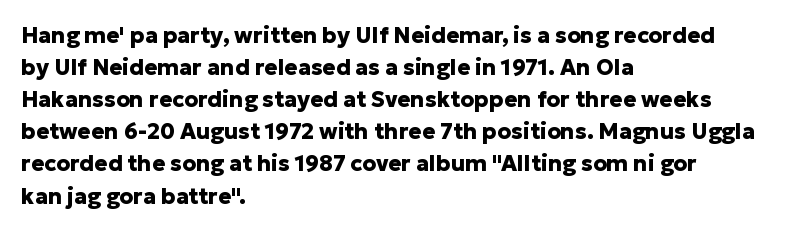
The image shows 22 px bold type, upright; set left-aligned, normal line spacing (1.46x), normal letter spacing, not underlined.
